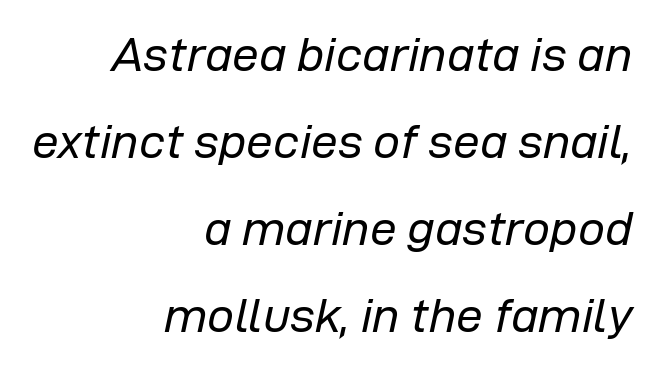
Caption: standard tracking, unaltered. The gap between lines stays unmarked. The typography opts for an oblique posture over an upright one. Letters have the restrained weight of plain body copy at most. Proportional: the letters do not fall into vertical columns.
